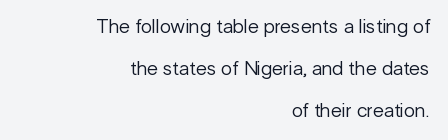
Q: Is the text bold? A: No.
Q: Is the text italic (slanted)? A: No, it is upright.
Q: Is the text underlined? A: No.
Q: How is the paragraph aligned? A: Right-aligned.
Q: Is the spacing between letters normal or unusually wide? A: Normal.
Q: Is the spacing between lines tight, normal or loose? A: Loose.
